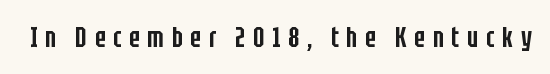
Q: Is the text bold? A: Semi-bold.
Q: Is the text italic (slanted)? A: No, it is upright.
Q: Is the typeface a serif or a sans-serif typeface? A: Sans-serif.
Q: Is the text underlined? A: No.
Q: Is the spacing between letters normal or unusually wide? A: Unusually wide.
Q: Width (condensed, normal, or wide)? A: Condensed.
Q: Stroke contrast? A: Low.
Q: x-height? A: Large.
Q: Monospaced? A: No.
